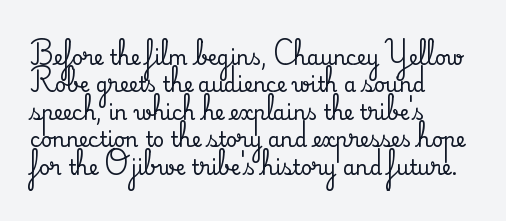
The image shows 20 px text type, upright; set left-aligned, normal line spacing (1.37x), normal letter spacing, not underlined.
